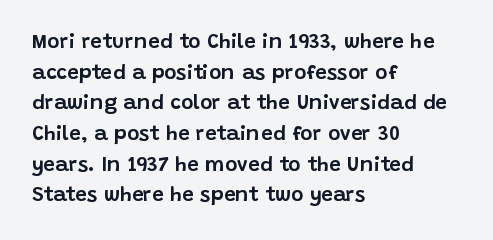
{"italic": "no", "underline": "no", "align": "left", "line_spacing": "normal", "line_spacing_ratio": 1.46, "letter_spacing": "normal", "letter_spacing_em": 0.0, "glyph_px": 21}
